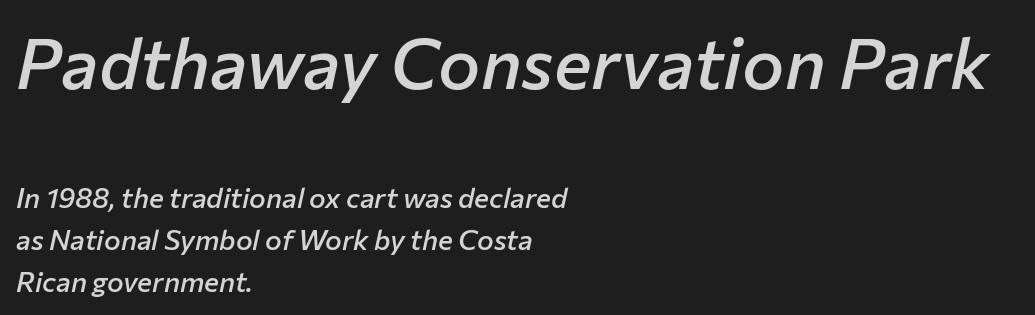
Spacing between characters is what you'd get straight out of the box. Left-aligned paragraph, ragged on the right. Observe the lean: these are italic letterforms. Looks like regular typesetting: each glyph gets only the width it needs. Look at the glyph heights: the upper group is clearly the bigger setting.
